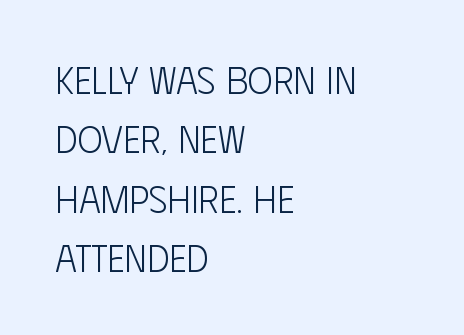
The image shows 38 px light, condensed sans-serif type, upright; set left-aligned, normal line spacing (1.56x), normal letter spacing, not underlined; low stroke contrast and a large x-height.
